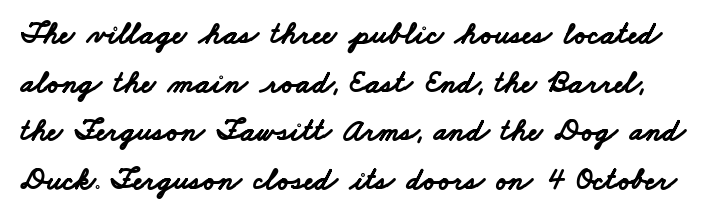
The image shows 31 px bold, wide sans-serif type; set normal line spacing (1.57x), normal letter spacing, not underlined; low stroke contrast and a small x-height.
